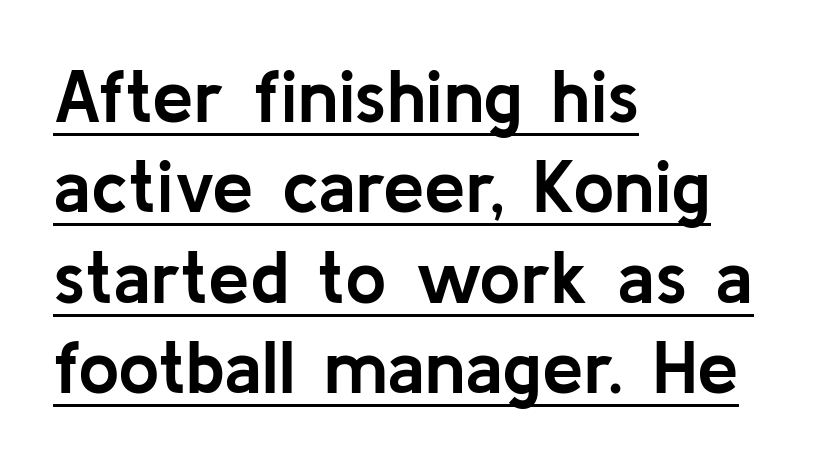
A baseline rule has been typeset under these characters. The rag falls on the right side of this text block. Here the glyphs are tracked normally, forming tight word shapes. The passage shown is typeset with a sans-serif family.
